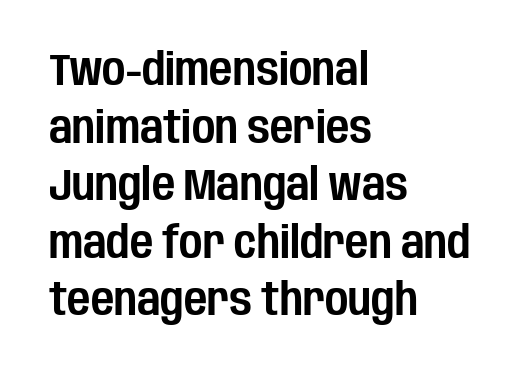
Q: Is the text italic (slanted)? A: No, it is upright.
Q: Is the typeface a serif or a sans-serif typeface? A: Sans-serif.
Q: Is the text underlined? A: No.
Q: How is the paragraph aligned? A: Left-aligned.
Q: Is the spacing between letters normal or unusually wide? A: Normal.
Q: Is the spacing between lines tight, normal or loose? A: Normal.
Q: Width (condensed, normal, or wide)? A: Condensed.
Q: Stroke contrast? A: Low.
Q: x-height? A: Large.
Q: Monospaced? A: No.
